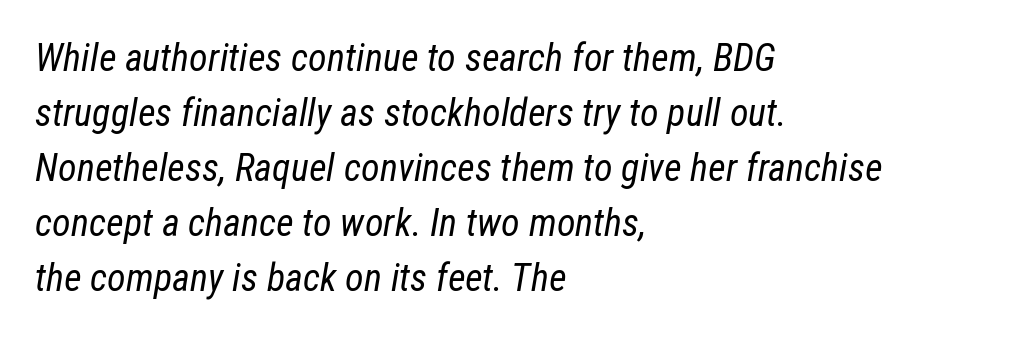
{"italic": "yes", "lean": "right", "slant_degrees": 12, "bold": "no", "weight": "regular", "width": "condensed", "stroke_contrast": "low", "x_height": "medium", "monospaced": "no", "underline": "no", "align": "left", "line_spacing": "normal", "line_spacing_ratio": 1.45, "letter_spacing": "normal", "letter_spacing_em": 0.0, "glyph_px": 38}
